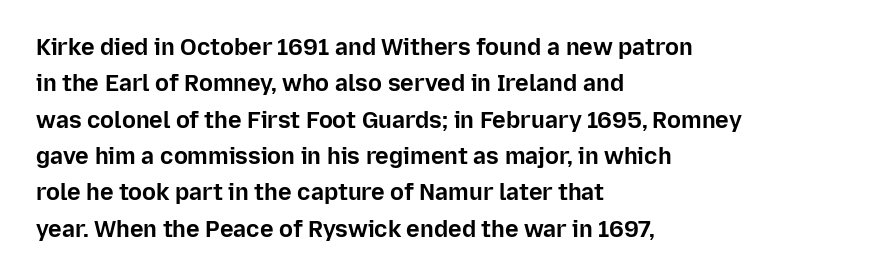
The image shows 23 px bold type, upright; set left-aligned, normal line spacing (1.58x), normal letter spacing, not underlined.
